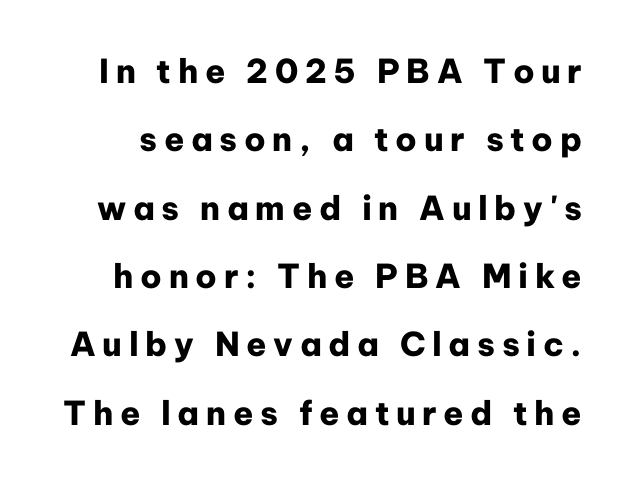
{"serif": "no", "italic": "no", "bold": "yes", "weight": "heavy", "width": "normal", "stroke_contrast": "low", "x_height": "medium", "monospaced": "no", "underline": "no", "line_spacing": "loose", "line_spacing_ratio": 2.07, "letter_spacing": "wide", "letter_spacing_em": 0.2, "glyph_px": 33}
